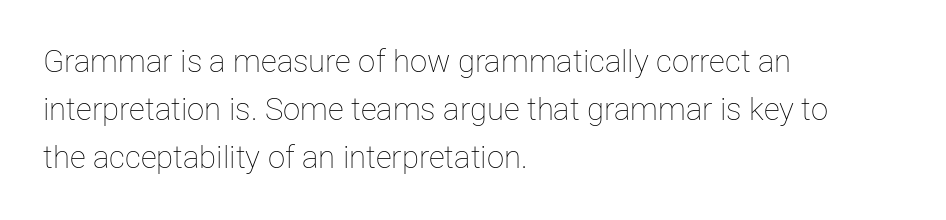
The image shows 31 px thin type, upright; set left-aligned, normal line spacing (1.55x), normal letter spacing, not underlined; low stroke contrast and a medium x-height.
